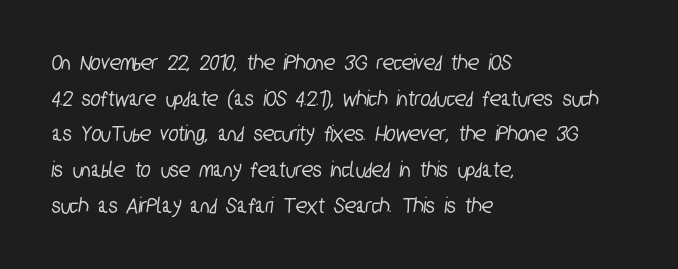
Q: Is the text underlined? A: No.
Q: How is the paragraph aligned? A: Left-aligned.
Q: Is the spacing between letters normal or unusually wide? A: Normal.
Q: Is the spacing between lines tight, normal or loose? A: Normal.
